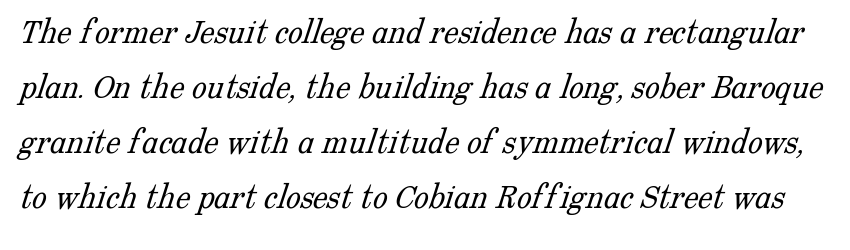
Q: Is the text bold? A: No.
Q: Is the typeface a serif or a sans-serif typeface? A: Serif.
Q: Is the text underlined? A: No.
Q: Is the spacing between letters normal or unusually wide? A: Normal.
Q: Is the spacing between lines tight, normal or loose? A: Normal.
Q: Width (condensed, normal, or wide)? A: Normal.
Q: Stroke contrast? A: Low.
Q: x-height? A: Medium.
Q: Monospaced? A: No.
